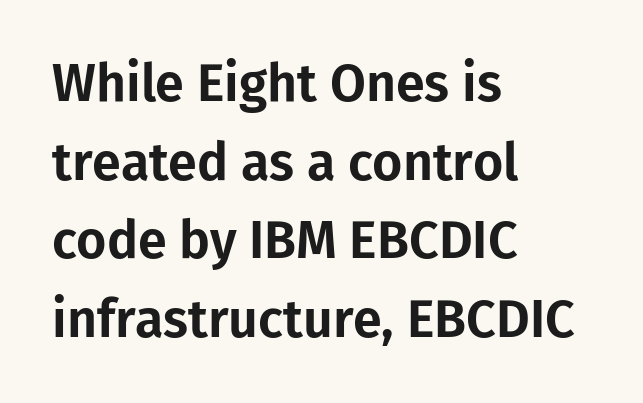
{"serif": "no", "italic": "no", "width": "normal", "stroke_contrast": "low", "x_height": "medium", "monospaced": "no", "underline": "no", "align": "left", "line_spacing": "normal", "line_spacing_ratio": 1.51, "letter_spacing": "normal", "letter_spacing_em": 0.0, "glyph_px": 52}
